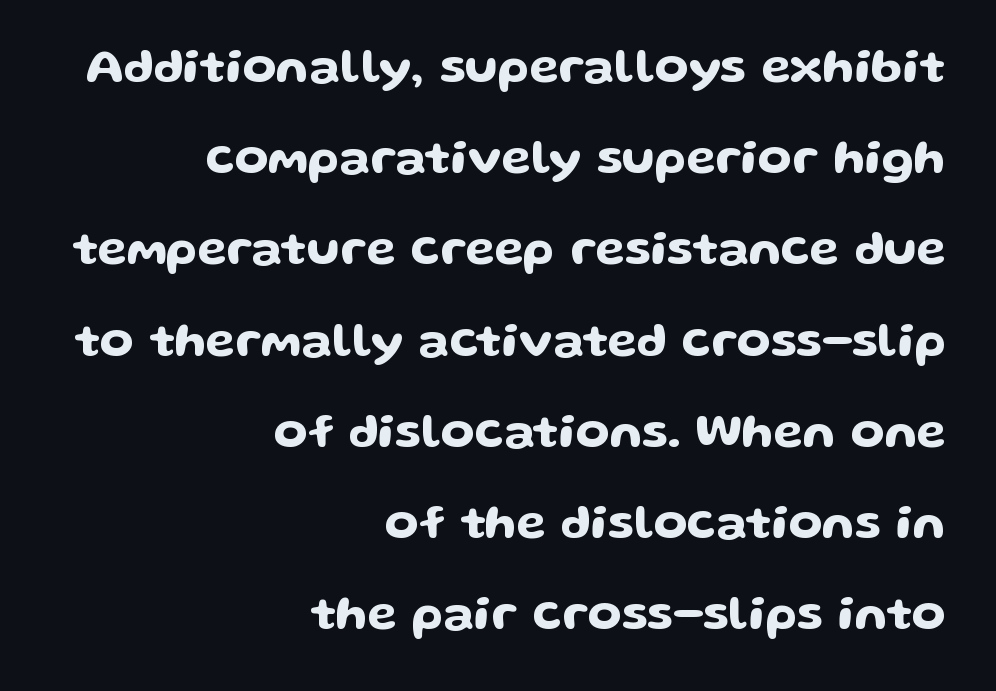
Compared with typical paragraphs, the rows here are farther apart. The axis of the letterforms is exactly vertical. The face used here is a sans, in the tradition of grotesques and geometrics. What stands out about the letter spacing? Nothing — it is the standard amount.
